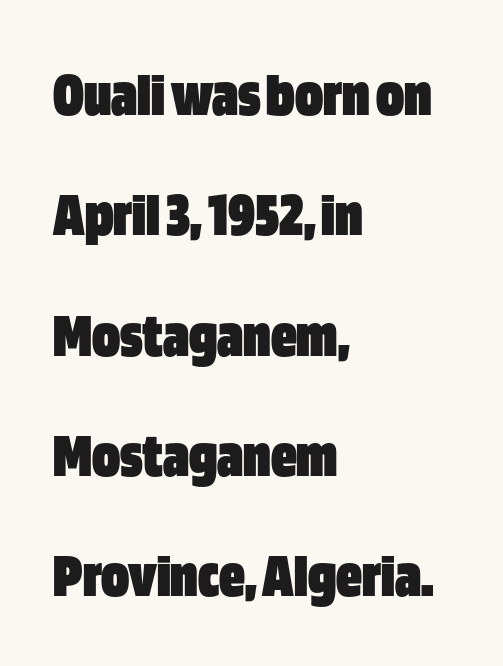
I'd call this a sans setting — the letters go barefoot. Just letters on the line, the space beneath them empty. This is the regular roman posture of the typeface. Notice how thick the strokes are: this is what a full bold looks like. Think of a printed novel: that variable character pitch is what you see here. Horizontal alignment here is leftward, the default for most running prose.
